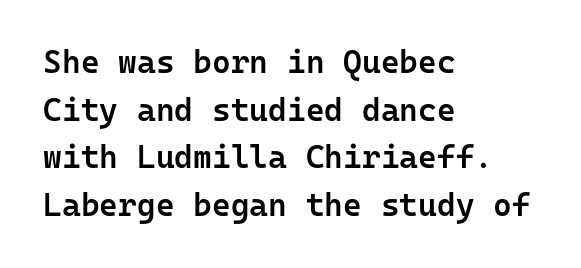
Q: Is the text bold? A: Semi-bold.
Q: Is the text italic (slanted)? A: No, it is upright.
Q: Is the typeface a serif or a sans-serif typeface? A: Sans-serif.
Q: Is the text underlined? A: No.
Q: How is the paragraph aligned? A: Left-aligned.
Q: Is the spacing between letters normal or unusually wide? A: Normal.
Q: Is the spacing between lines tight, normal or loose? A: Normal.
Q: Width (condensed, normal, or wide)? A: Normal.
Q: Stroke contrast? A: Low.
Q: x-height? A: Medium.
Q: Monospaced? A: Yes.
